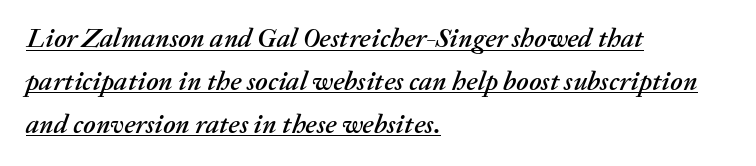
Q: Is the text italic (slanted)? A: Yes, it leans right by about 20 degrees.
Q: Is the text underlined? A: Yes.
Q: How is the paragraph aligned? A: Left-aligned.
Q: Is the spacing between letters normal or unusually wide? A: Normal.
Q: Is the spacing between lines tight, normal or loose? A: Normal.
